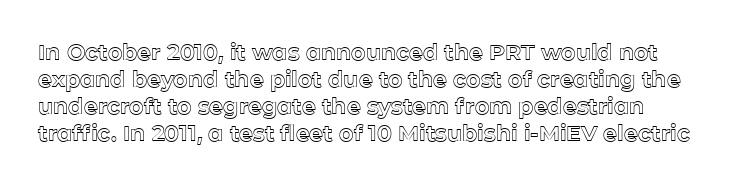
Characters remain perfectly vertical along every line. Glyph-to-glyph distance matches everyday printed text. The foot of each line stays bare and open.
